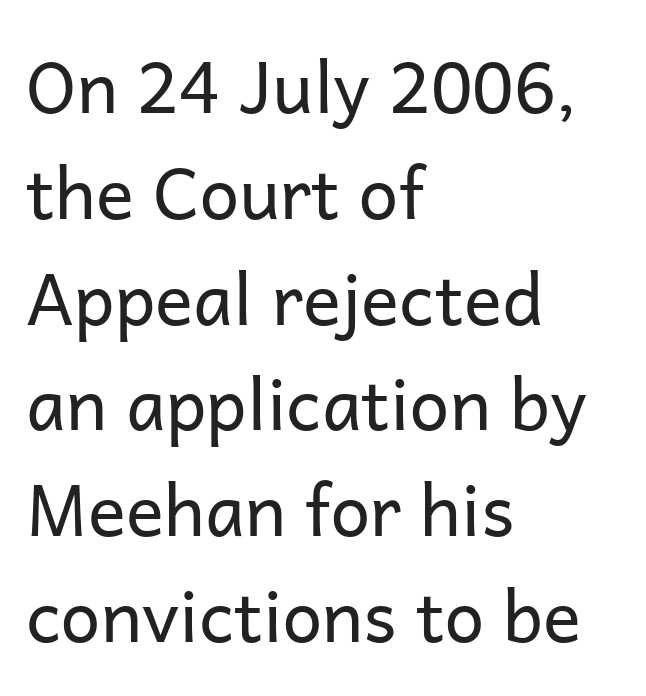
{"serif": "no", "italic": "no", "bold": "no", "weight": "regular", "width": "normal", "stroke_contrast": "low", "x_height": "medium", "monospaced": "no", "underline": "no", "align": "left", "line_spacing": "normal", "line_spacing_ratio": 1.49, "letter_spacing": "normal", "letter_spacing_em": 0.0, "glyph_px": 71}
